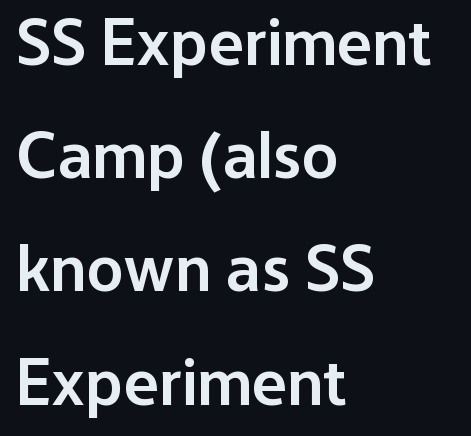
The image shows 67 px semibold sans-serif type, upright; set left-aligned, normal line spacing (1.69x), normal letter spacing, not underlined; low stroke contrast and a medium x-height.
